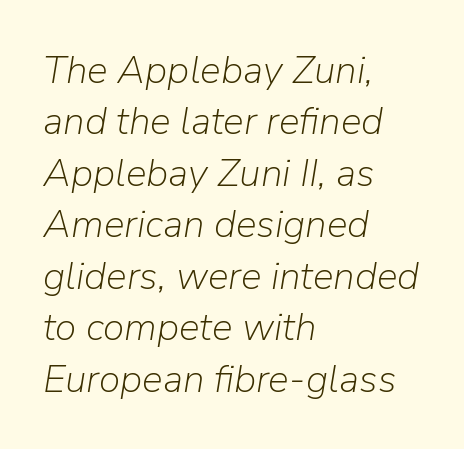
Q: Is the text bold? A: No.
Q: Is the text italic (slanted)? A: Yes, it leans right by about 9 degrees.
Q: Is the text underlined? A: No.
Q: How is the paragraph aligned? A: Left-aligned.
Q: Is the spacing between letters normal or unusually wide? A: Normal.
Q: Is the spacing between lines tight, normal or loose? A: Normal.
Q: Width (condensed, normal, or wide)? A: Normal.
Q: Stroke contrast? A: Low.
Q: x-height? A: Medium.
Q: Monospaced? A: No.
